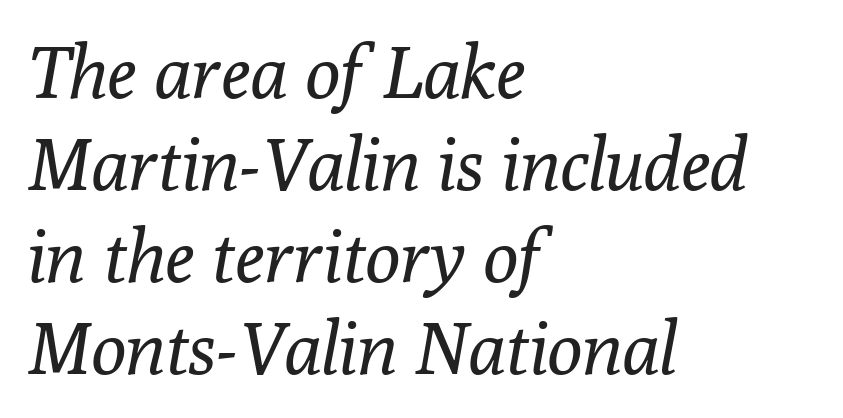
Q: Is the text bold? A: No.
Q: Is the text italic (slanted)? A: Yes, it leans right by about 10 degrees.
Q: Is the typeface a serif or a sans-serif typeface? A: Serif.
Q: Is the text underlined? A: No.
Q: How is the paragraph aligned? A: Left-aligned.
Q: Is the spacing between letters normal or unusually wide? A: Normal.
Q: Is the spacing between lines tight, normal or loose? A: Normal.
Q: Width (condensed, normal, or wide)? A: Normal.
Q: Stroke contrast? A: Low.
Q: x-height? A: Medium.
Q: Monospaced? A: No.
